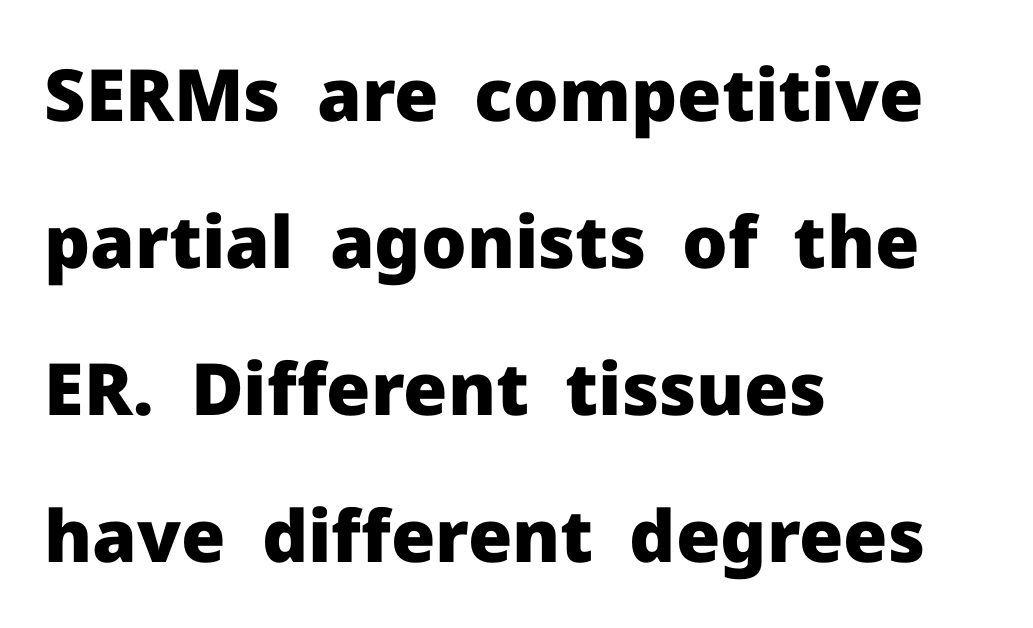
Q: Is the text bold? A: Yes.
Q: Is the text italic (slanted)? A: No, it is upright.
Q: Is the typeface a serif or a sans-serif typeface? A: Sans-serif.
Q: Is the text underlined? A: No.
Q: How is the paragraph aligned? A: Left-aligned.
Q: Is the spacing between letters normal or unusually wide? A: Normal.
Q: Is the spacing between lines tight, normal or loose? A: Loose.
Q: Width (condensed, normal, or wide)? A: Normal.
Q: Stroke contrast? A: Low.
Q: x-height? A: Medium.
Q: Monospaced? A: No.
